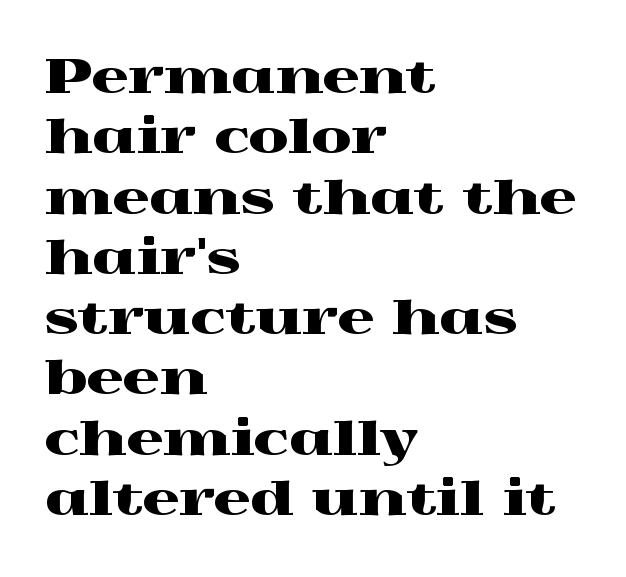
Q: Is the text italic (slanted)? A: No, it is upright.
Q: Is the typeface a serif or a sans-serif typeface? A: Serif.
Q: Is the text underlined? A: No.
Q: How is the paragraph aligned? A: Left-aligned.
Q: Is the spacing between letters normal or unusually wide? A: Normal.
Q: Is the spacing between lines tight, normal or loose? A: Normal.
Q: Width (condensed, normal, or wide)? A: Wide.
Q: x-height? A: Medium.
Q: Monospaced? A: No.
